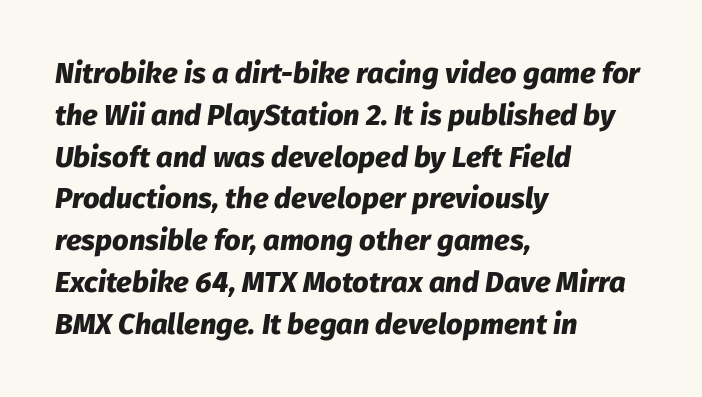
Q: Is the text bold? A: Yes.
Q: Is the text italic (slanted)? A: Yes, it leans right by about 8 degrees.
Q: Is the text underlined? A: No.
Q: How is the paragraph aligned? A: Left-aligned.
Q: Is the spacing between letters normal or unusually wide? A: Normal.
Q: Is the spacing between lines tight, normal or loose? A: Normal.
Q: Width (condensed, normal, or wide)? A: Normal.
Q: Stroke contrast? A: Low.
Q: x-height? A: Medium.
Q: Monospaced? A: No.
